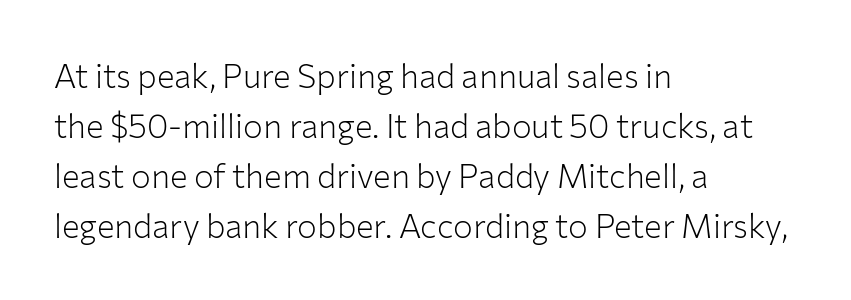
{"serif": "no", "italic": "no", "bold": "no", "weight": "light", "width": "normal", "stroke_contrast": "low", "x_height": "medium", "monospaced": "no", "underline": "no", "align": "left", "line_spacing": "normal", "line_spacing_ratio": 1.52, "letter_spacing": "normal", "letter_spacing_em": 0.0, "glyph_px": 33}
